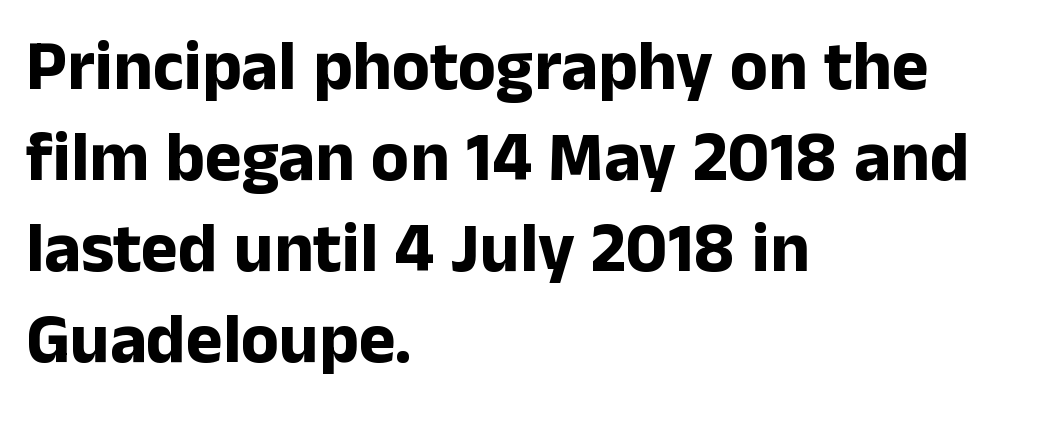
{"serif": "no", "italic": "no", "bold": "yes", "weight": "bold", "width": "normal", "stroke_contrast": "low", "x_height": "medium", "monospaced": "no", "underline": "no", "align": "left", "line_spacing": "normal", "line_spacing_ratio": 1.3, "letter_spacing": "normal", "letter_spacing_em": 0.0, "glyph_px": 70}
